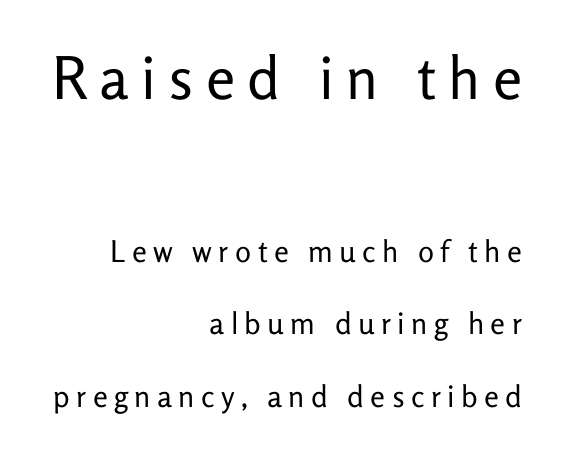
{"serif": "no", "italic": "no", "bold": "no", "weight": "regular", "width": "normal", "stroke_contrast": "low", "x_height": "medium", "monospaced": "no", "underline": "no", "align": "right", "line_spacing": "loose", "line_spacing_ratio": 2.43, "letter_spacing": "wide", "letter_spacing_em": 0.21, "larger_block": "first", "size_ratio": 1.97, "glyph_px": 59}
